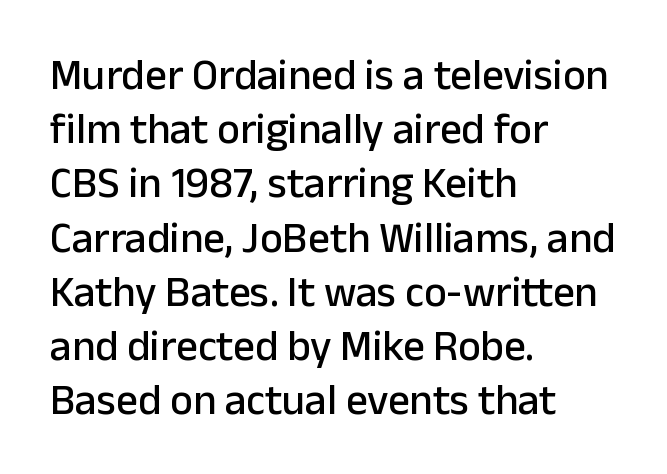
If you drew a ruler down the left edge, every line would touch it. The strip under each line holds only bare page. Think of a printed novel: that variable character pitch is what you see here. Characters remain perfectly vertical along every line.
